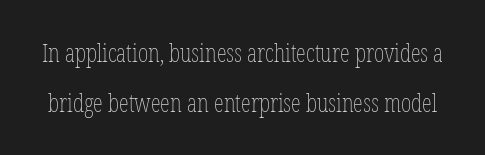
{"italic": "no", "bold": "no", "underline": "no", "line_spacing": "loose", "line_spacing_ratio": 2.0, "letter_spacing": "normal", "letter_spacing_em": 0.0, "glyph_px": 25}
